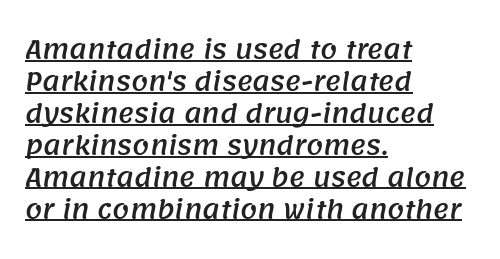
The image shows 24 px text type; set left-aligned, normal line spacing (1.33x), normal letter spacing, underlined.
